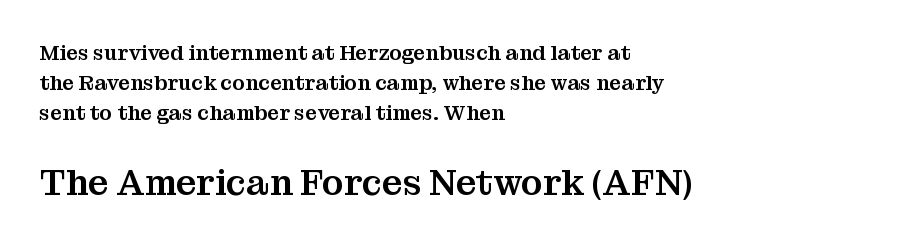
{"serif": "yes", "italic": "no", "width": "normal", "stroke_contrast": "medium", "x_height": "medium", "monospaced": "no", "underline": "no", "align": "left", "line_spacing": "normal", "line_spacing_ratio": 1.44, "letter_spacing": "normal", "letter_spacing_em": 0.0, "larger_block": "second", "size_ratio": 1.71, "glyph_px": 36}
